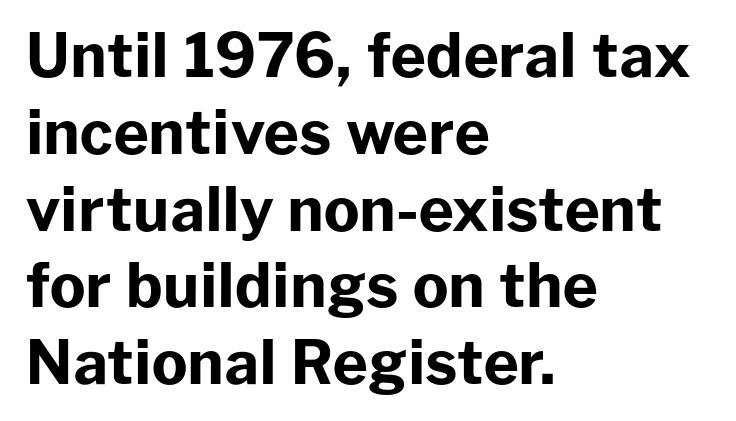
The string is rendered with underlining switched off. On the weight axis this lands at bold, roughly 700. Typographically, this falls in the sans-serif category. There is no visible air inserted between adjacent glyphs.
